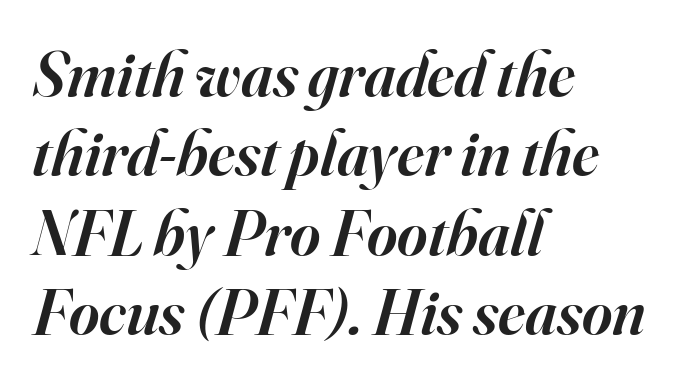
The image shows 65 px semibold serif type, italic (leaning right); set left-aligned, line spacing 1.22x, normal letter spacing, not underlined; high stroke contrast and a small x-height.
